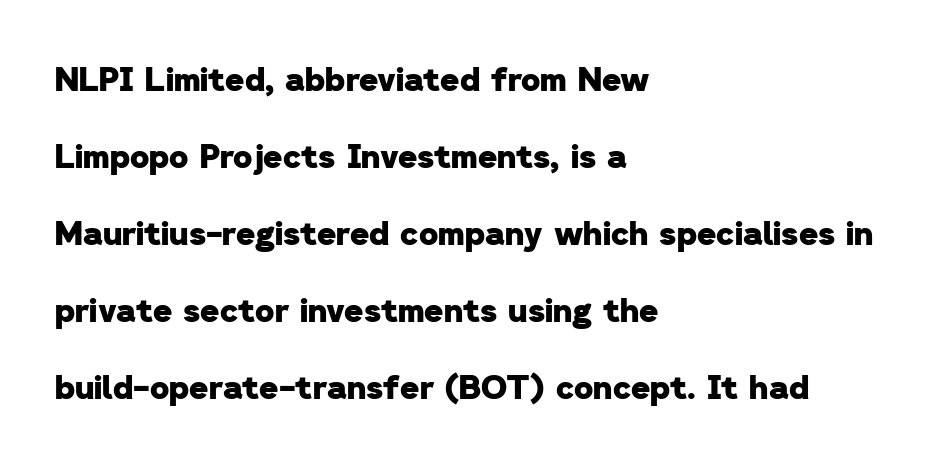
{"serif": "no", "bold": "yes", "weight": "heavy", "width": "normal", "stroke_contrast": "low", "x_height": "medium", "monospaced": "no", "underline": "no", "align": "left", "line_spacing": "loose", "line_spacing_ratio": 2.33, "letter_spacing": "normal", "letter_spacing_em": 0.0, "glyph_px": 33}
